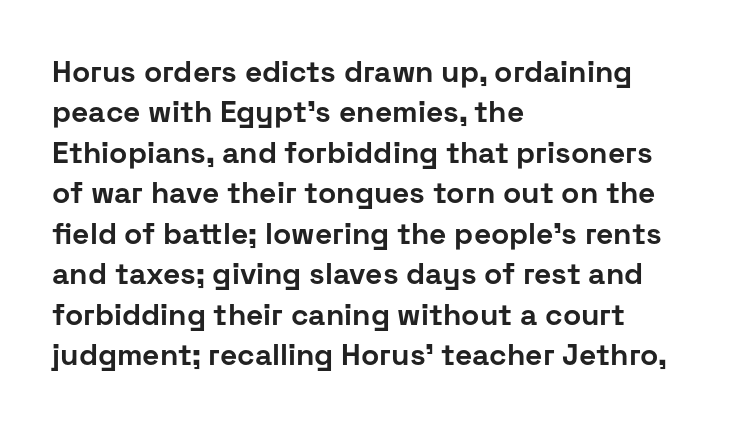
Compared with an ordinary text face, these strokes are far heavier — a full bold. The rendering uses a moderate line-height, typical for paragraphs. Does the type have serifs? No, each stem ends abruptly. Quick note: underline off. No extra tracking has been applied to these lines.
